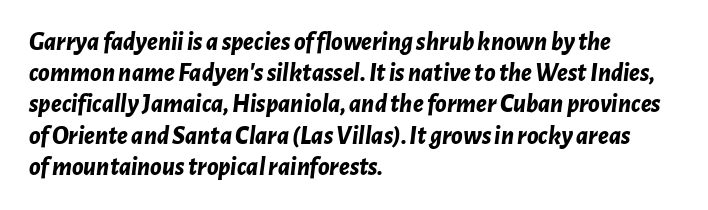
Notice how the passage keeps a crisp vertical edge on the left only. Letters rest on an invisible, unmarked baseline. Characters follow at the spacing the type designer built in. There's an unmistakable incline to the writing here. Strokes here are thick enough to call this a true bold.
